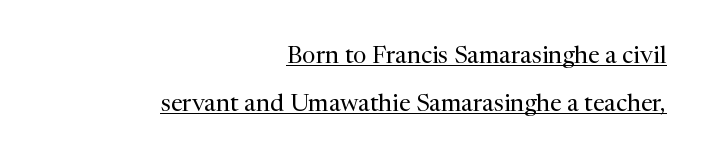
Q: Is the text bold? A: No.
Q: Is the text italic (slanted)? A: No, it is upright.
Q: Is the text underlined? A: Yes.
Q: How is the paragraph aligned? A: Right-aligned.
Q: Is the spacing between letters normal or unusually wide? A: Normal.
Q: Is the spacing between lines tight, normal or loose? A: Loose.
